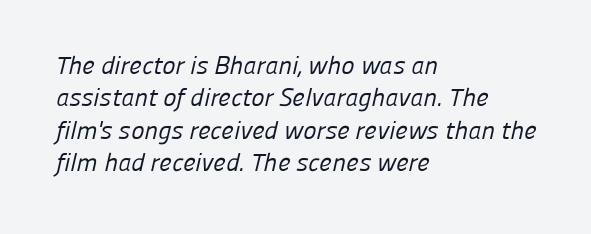
{"bold": "no", "underline": "no", "align": "left", "line_spacing": "normal", "line_spacing_ratio": 1.3, "letter_spacing": "normal", "letter_spacing_em": 0.0, "glyph_px": 25}
